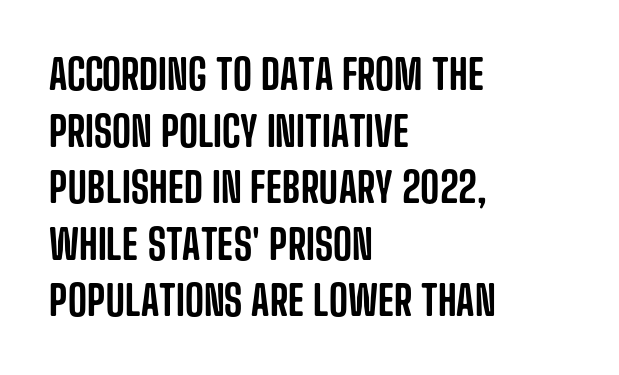
{"serif": "no", "italic": "no", "width": "condensed", "stroke_contrast": "low", "x_height": "large", "monospaced": "no", "underline": "no", "align": "left", "line_spacing": "normal", "line_spacing_ratio": 1.38, "letter_spacing": "normal", "letter_spacing_em": 0.0, "glyph_px": 41}
